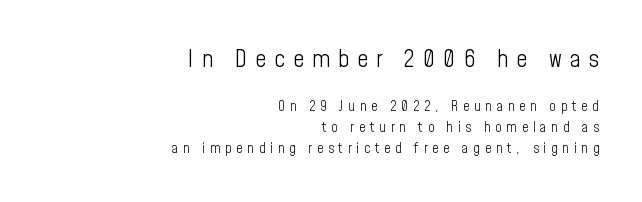
Words appear elongated and porous because spacing is wide. Honestly, the row spacing looks completely unremarkable. One-word summary of the alignment: right. The initial chunk of copy outweighs the following chunk in type size. Vertical strokes here are truly vertical.
